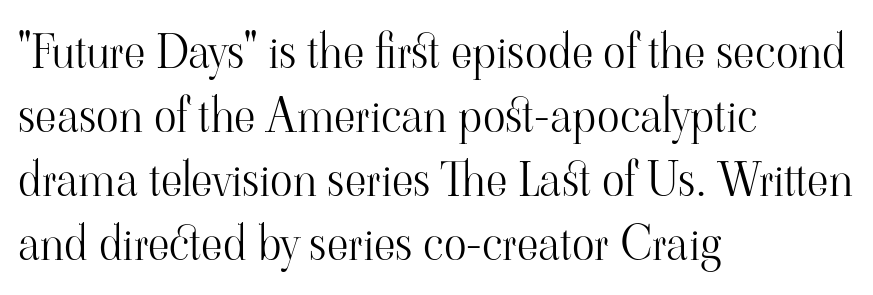
The letters sit at their default tracking, neither squeezed nor spread. The line-height multiplier appears to be the usual default. Letters rest on an invisible, unmarked baseline. The font's upright variant was chosen for this text. The text block is weighted toward the left margin, trailing off unevenly rightward. Typographically, this falls in the serif category.
